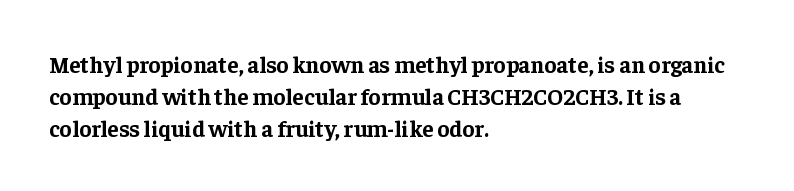
Q: Is the text bold? A: Yes.
Q: Is the text italic (slanted)? A: No, it is upright.
Q: Is the text underlined? A: No.
Q: How is the paragraph aligned? A: Left-aligned.
Q: Is the spacing between letters normal or unusually wide? A: Normal.
Q: Is the spacing between lines tight, normal or loose? A: Normal.
